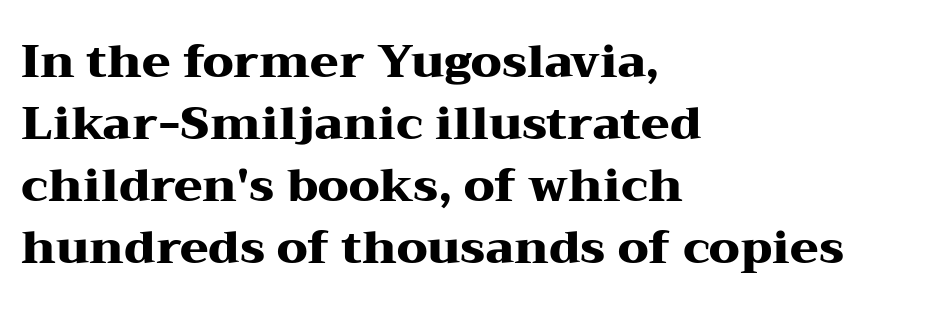
{"serif": "yes", "italic": "no", "bold": "yes", "weight": "heavy", "width": "wide", "stroke_contrast": "medium", "x_height": "medium", "monospaced": "no", "underline": "no", "align": "left", "line_spacing": "normal", "line_spacing_ratio": 1.35, "letter_spacing": "normal", "letter_spacing_em": 0.0, "glyph_px": 46}
